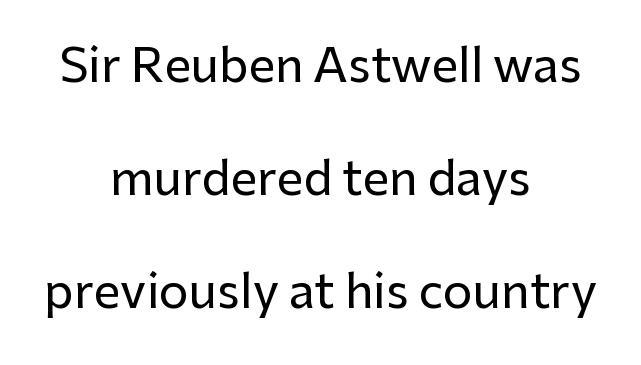
The face used here is rendered with its standard letterfit. You could not count columns in this text — the font is proportionally spaced. This sample trades compactness for vertical openness between lines. A centered setting, common on invitations and titles, is used for this passage.
